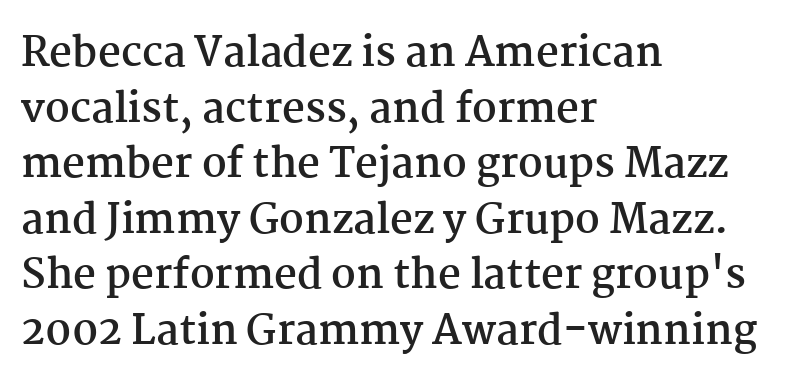
Here the designer chose a conventional face with non-uniform glyph widths. In terms of letterspacing, this is plain default setting. A roman cut, with each character standing at attention. The strokes are fattened all the way to bold. This rendering uses left alignment, leaving the right contour irregular. Leading: standard.
